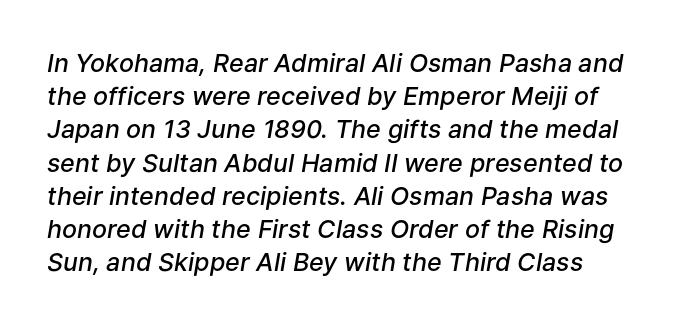
Q: Is the text bold? A: Semi-bold.
Q: Is the text italic (slanted)? A: Yes, it leans right by about 9 degrees.
Q: Is the text underlined? A: No.
Q: Is the spacing between letters normal or unusually wide? A: Normal.
Q: Is the spacing between lines tight, normal or loose? A: Normal.
